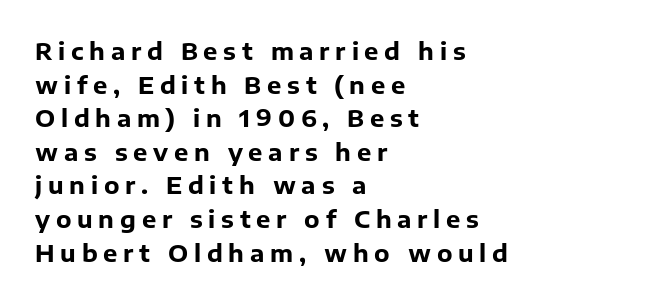
Q: Is the text bold? A: Yes.
Q: Is the text italic (slanted)? A: No, it is upright.
Q: Is the text underlined? A: No.
Q: How is the paragraph aligned? A: Left-aligned.
Q: Is the spacing between letters normal or unusually wide? A: Unusually wide.
Q: Is the spacing between lines tight, normal or loose? A: Normal.
